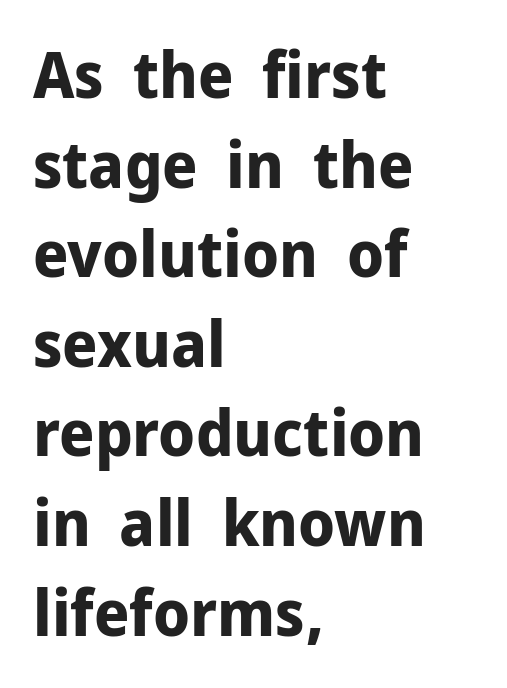
Regular leading. Each glyph is drawn with heavy, bold strokes. A classic flush-left, rag-right setting is used for this passage. Look at the tracking — it's just the regular setting, nothing added. Words float on clear page, feet unadorned. Characters remain perfectly vertical along every line.
